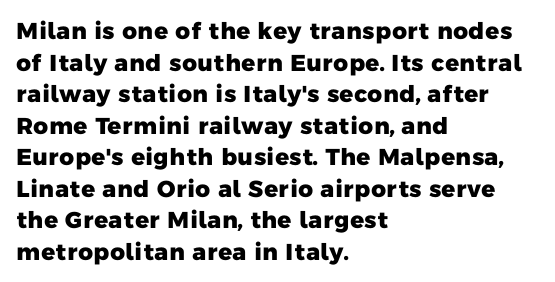
{"bold": "yes", "underline": "no", "align": "left", "line_spacing": "normal", "line_spacing_ratio": 1.37, "letter_spacing": "normal", "letter_spacing_em": 0.0, "glyph_px": 23}
